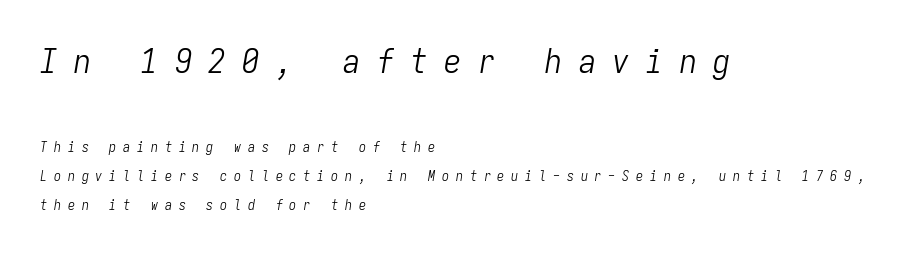
This sample has the even, mechanical cadence of fixed-width lettering. Is the block centered? No — it sits flush against the left margin. The specimen reads as italic at a glance. The passage shown begins with its larger block and ends with its smaller one. Reading down the column, the eye jumps a long way to each next line. Plain, unruled lines of type.
